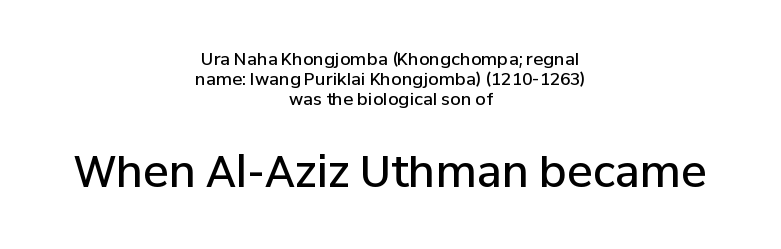
The image shows 43 px semibold sans-serif type, upright; set centered, line spacing 1.19x, normal letter spacing, not underlined; the second (bottom) block is 2.53x larger; low stroke contrast and a medium x-height.
